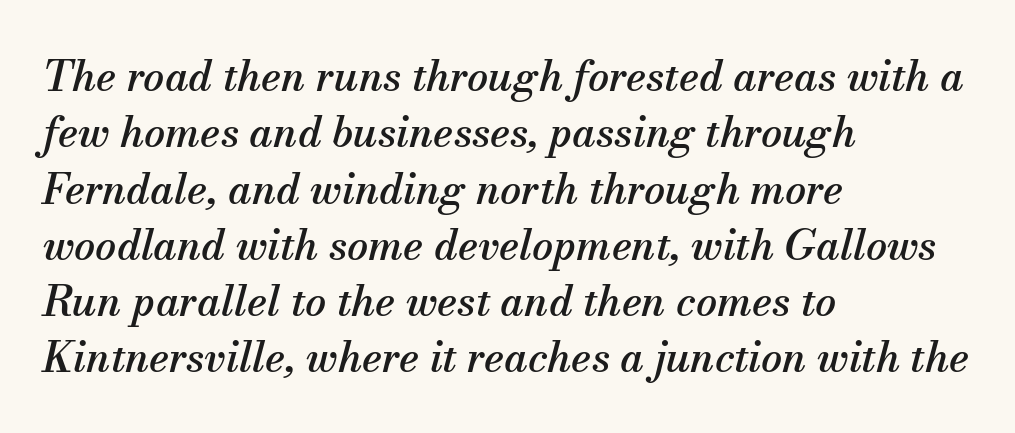
The image shows 42 px serif type, italic (leaning right); set left-aligned, normal line spacing (1.34x), normal letter spacing, not underlined; medium stroke contrast and a small x-height.
